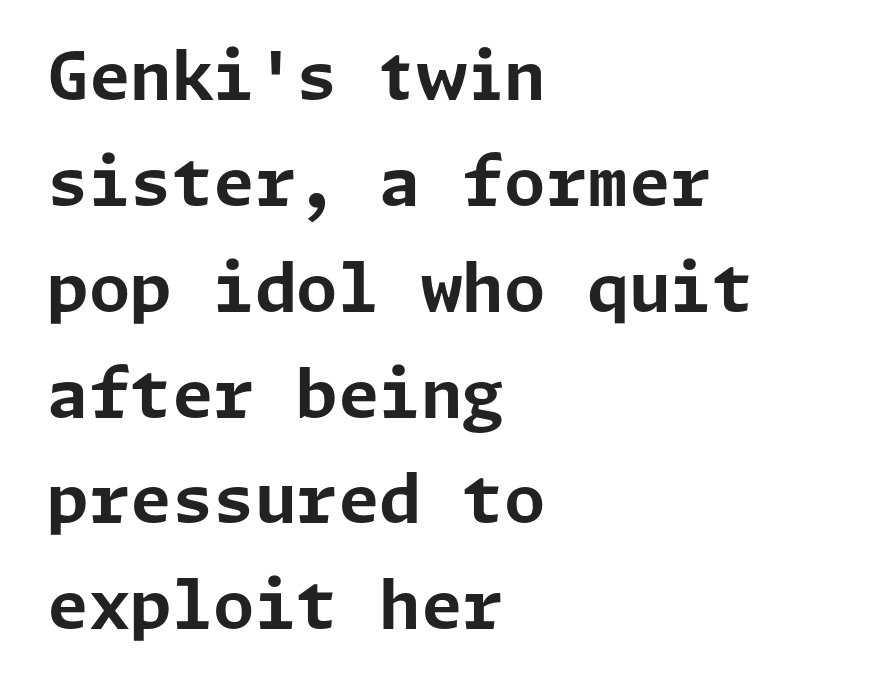
Q: Is the text bold? A: Yes.
Q: Is the text italic (slanted)? A: No, it is upright.
Q: Is the typeface a serif or a sans-serif typeface? A: Sans-serif.
Q: Is the text underlined? A: No.
Q: How is the paragraph aligned? A: Left-aligned.
Q: Is the spacing between letters normal or unusually wide? A: Normal.
Q: Is the spacing between lines tight, normal or loose? A: Normal.
Q: Width (condensed, normal, or wide)? A: Normal.
Q: Stroke contrast? A: Low.
Q: x-height? A: Medium.
